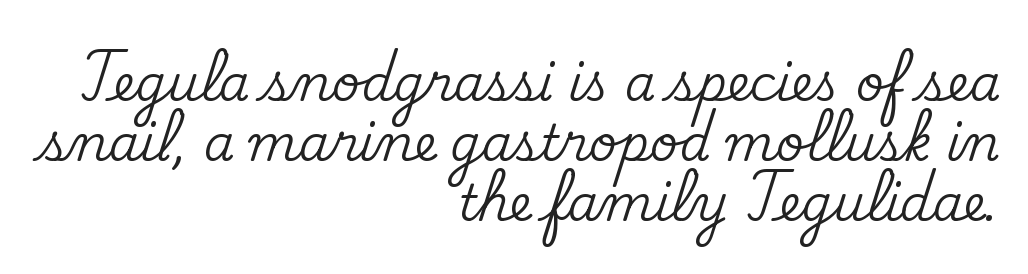
The image shows 49 px text type; set right-aligned, line spacing 1.22x, normal letter spacing, not underlined; medium stroke contrast and a small x-height.
